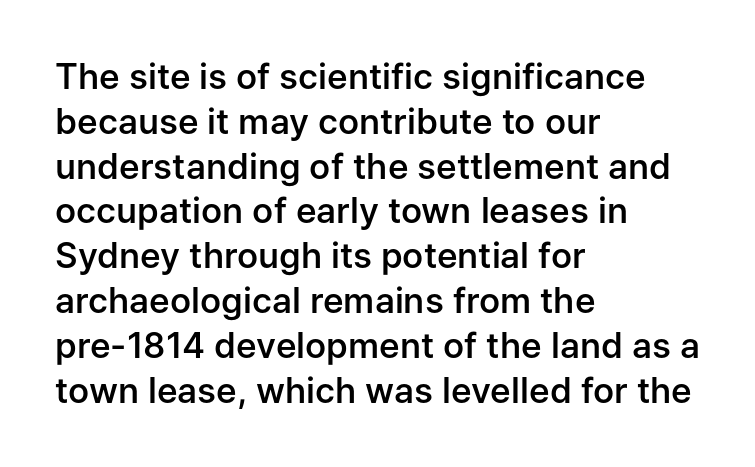
The image shows 35 px semibold sans-serif type, upright; set left-aligned, normal line spacing (1.28x), normal letter spacing, not underlined; low stroke contrast and a medium x-height.
